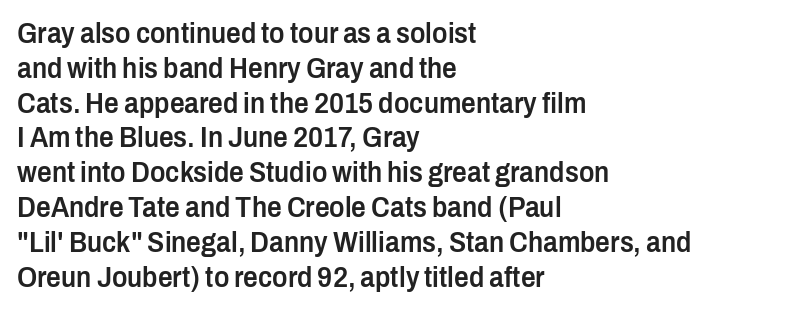
The image shows 29 px semibold, condensed sans-serif type, upright; set left-aligned, line spacing 1.2x, normal letter spacing, not underlined; low stroke contrast and a medium x-height.
